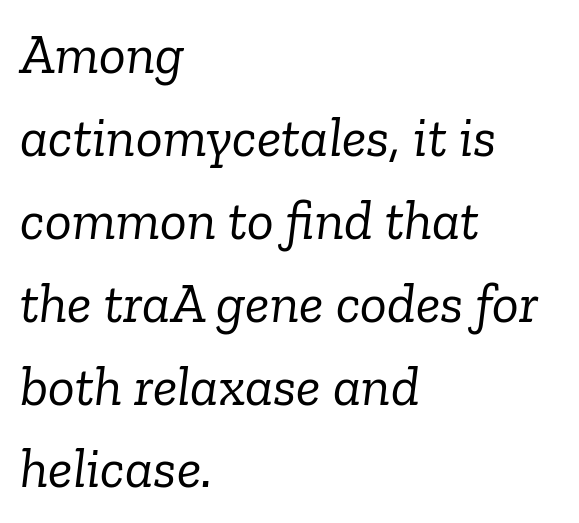
Does the leading feel generous? No, just average. On a weight scale, this lands at 450 or below. These lines stack with their left ends in a neat column. Words float on clear page, feet unadorned.
